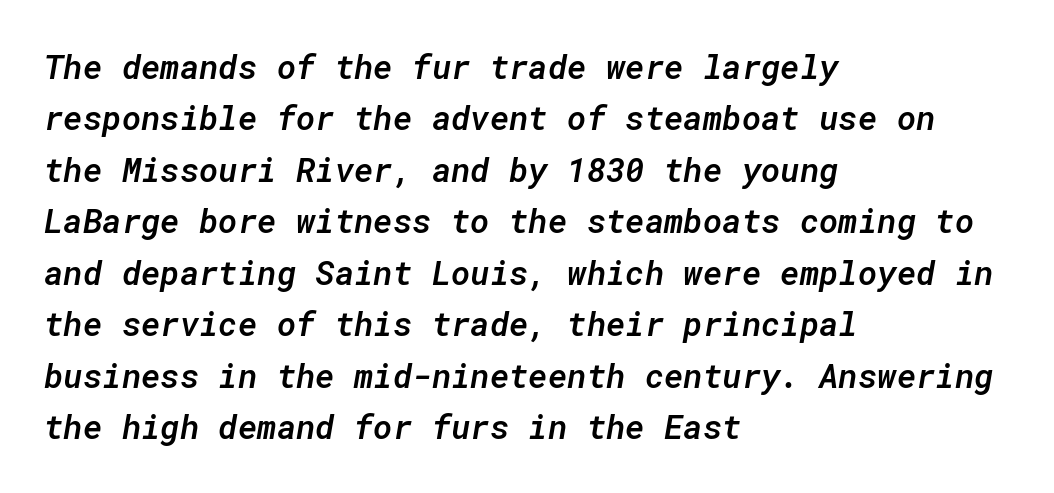
Posture: slanted. On the weight axis this lands at semibold, roughly 600. Descenders hang freely into open space. A typesetter would call this monospace, since all characters share one set width. Regular leading.
